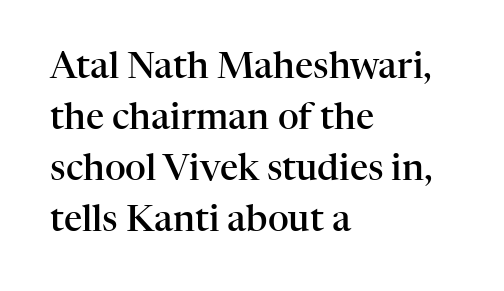
{"serif": "yes", "italic": "no", "bold": "semi", "weight": "semibold", "width": "normal", "stroke_contrast": "high", "x_height": "medium", "monospaced": "no", "underline": "no", "align": "left", "line_spacing": "normal", "line_spacing_ratio": 1.42, "letter_spacing": "normal", "letter_spacing_em": 0.0, "glyph_px": 36}
